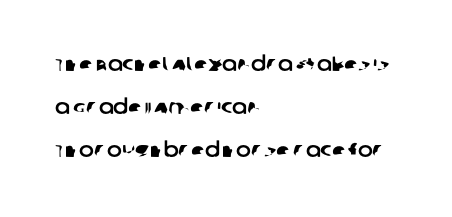
Q: Is the text underlined? A: No.
Q: How is the paragraph aligned? A: Left-aligned.
Q: Is the spacing between letters normal or unusually wide? A: Normal.
Q: Is the spacing between lines tight, normal or loose? A: Loose.
